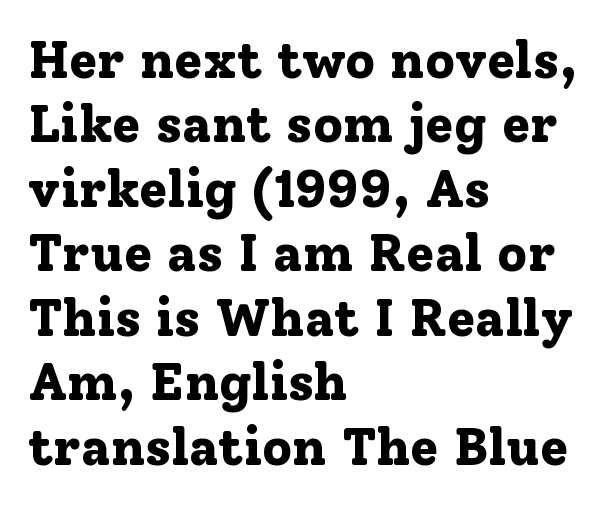
Reading down the block, your eye returns to a fixed left position each line. These lines are composed in type with serifs. The tracking reads as untouched default to a designer's eye. Descenders hang freely into open space. This is roman type, the default non-slanted kind.
